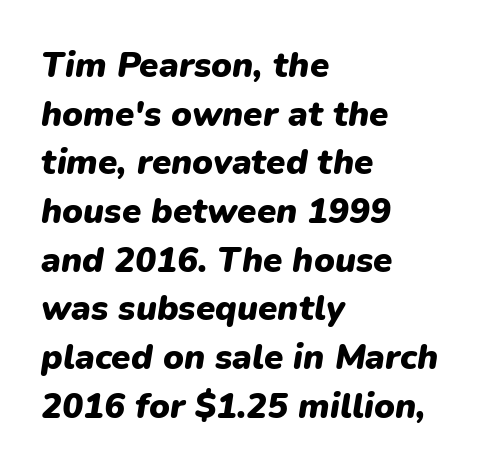
The image shows 35 px heavy type, italic (leaning right); set left-aligned, normal line spacing (1.39x), normal letter spacing, not underlined; low stroke contrast and a medium x-height.
